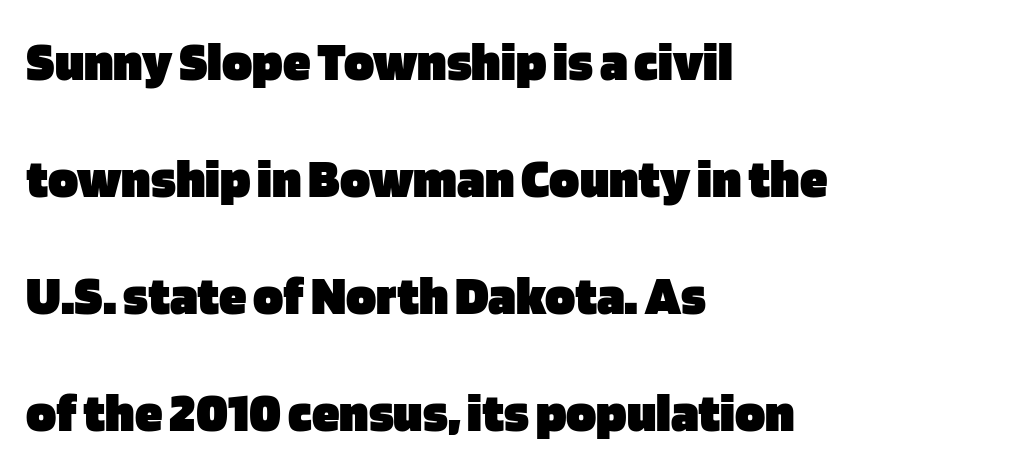
Q: Is the text bold? A: Yes.
Q: Is the text italic (slanted)? A: No, it is upright.
Q: Is the typeface a serif or a sans-serif typeface? A: Sans-serif.
Q: Is the text underlined? A: No.
Q: How is the paragraph aligned? A: Left-aligned.
Q: Is the spacing between letters normal or unusually wide? A: Normal.
Q: Is the spacing between lines tight, normal or loose? A: Loose.
Q: Width (condensed, normal, or wide)? A: Normal.
Q: Stroke contrast? A: Low.
Q: x-height? A: Large.
Q: Monospaced? A: No.
